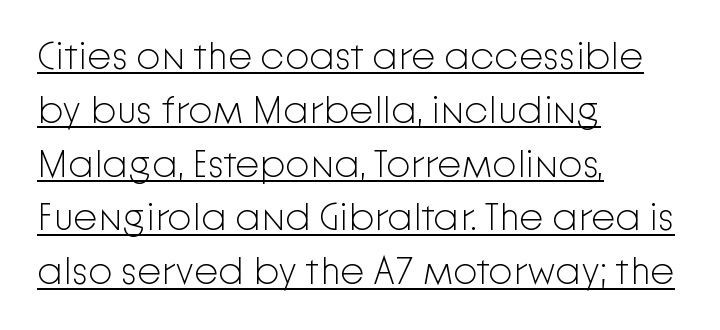
Q: Is the text bold? A: No.
Q: Is the text italic (slanted)? A: No, it is upright.
Q: Is the typeface a serif or a sans-serif typeface? A: Sans-serif.
Q: Is the text underlined? A: Yes.
Q: How is the paragraph aligned? A: Left-aligned.
Q: Is the spacing between letters normal or unusually wide? A: Normal.
Q: Is the spacing between lines tight, normal or loose? A: Normal.
Q: Width (condensed, normal, or wide)? A: Normal.
Q: Stroke contrast? A: Low.
Q: x-height? A: Medium.
Q: Monospaced? A: No.
